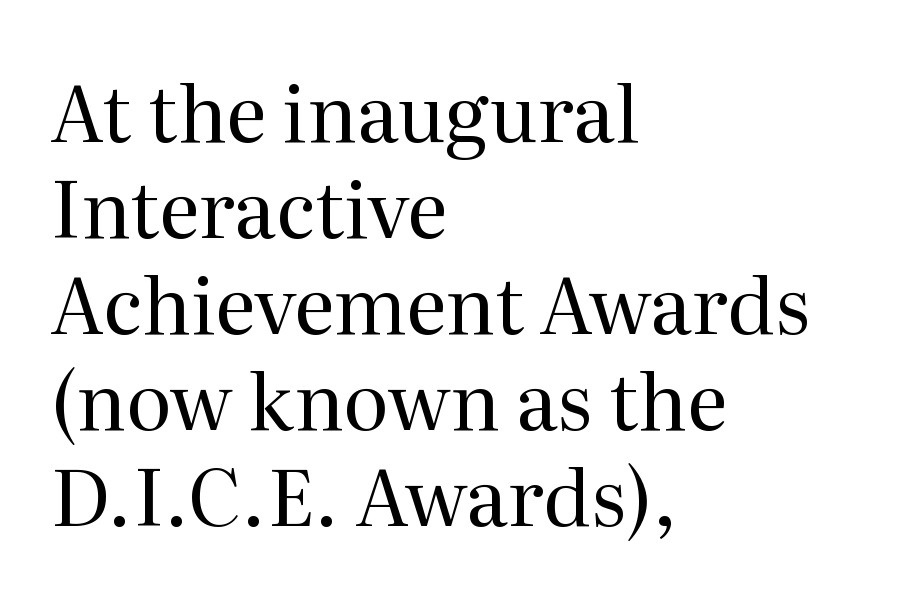
The image shows 78 px regular-weight serif type, upright; set left-aligned, line spacing 1.23x, normal letter spacing, not underlined; medium stroke contrast and a medium x-height.
